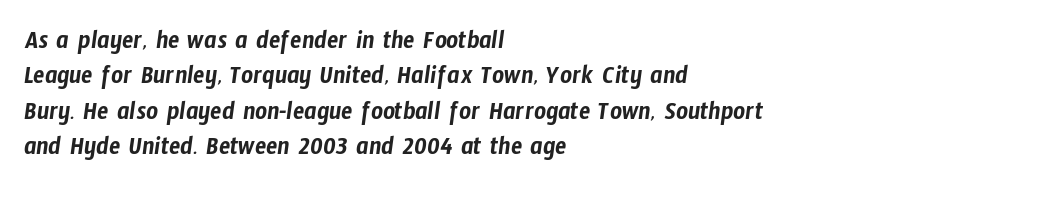
The image shows 26 px text type; set left-aligned, normal line spacing (1.36x), normal letter spacing, not underlined.
